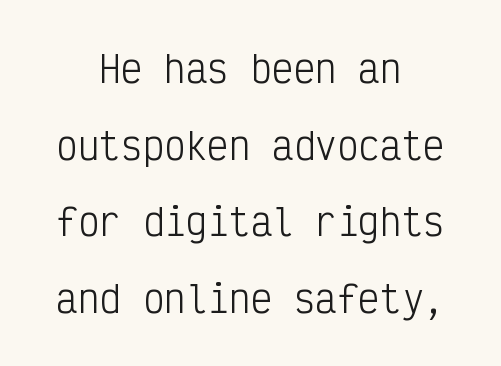
The image shows 36 px light, condensed sans-serif type, upright, monospaced; set centered, loose line spacing (2.13x), normal letter spacing, not underlined; low stroke contrast and a medium x-height.
